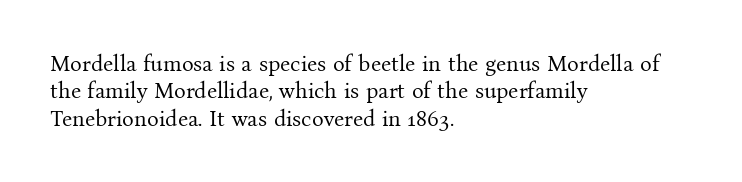
The image shows 22 px text type, upright; set left-aligned, line spacing 1.24x, normal letter spacing, not underlined.
